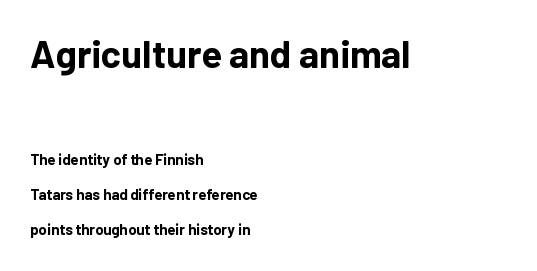
{"serif": "no", "italic": "no", "bold": "yes", "weight": "bold", "width": "normal", "stroke_contrast": "low", "x_height": "medium", "monospaced": "no", "underline": "no", "align": "left", "line_spacing": "loose", "line_spacing_ratio": 2.35, "letter_spacing": "normal", "letter_spacing_em": 0.0, "larger_block": "first", "size_ratio": 2.53, "glyph_px": 38}
